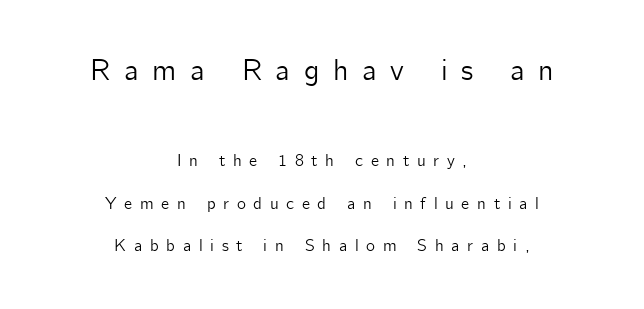
Q: Is the text italic (slanted)? A: No, it is upright.
Q: Is the typeface a serif or a sans-serif typeface? A: Sans-serif.
Q: Is the text underlined? A: No.
Q: How is the paragraph aligned? A: Centered.
Q: Is the spacing between letters normal or unusually wide? A: Unusually wide.
Q: Is the spacing between lines tight, normal or loose? A: Loose.
Q: Which block of text is set in a larger size, the first (top) or the second (bottom)? A: The first (top) one.
Q: Width (condensed, normal, or wide)? A: Normal.
Q: Stroke contrast? A: Low.
Q: x-height? A: Medium.
Q: Monospaced? A: No.
